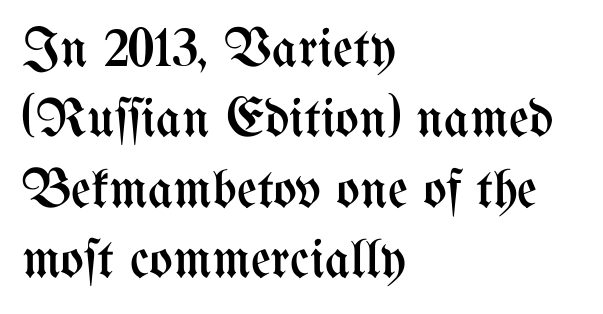
{"italic": "no", "bold": "no", "weight": "regular", "width": "condensed", "stroke_contrast": "medium", "x_height": "medium", "monospaced": "no", "underline": "no", "align": "left", "line_spacing": "normal", "line_spacing_ratio": 1.28, "letter_spacing": "normal", "letter_spacing_em": 0.0, "glyph_px": 55}
